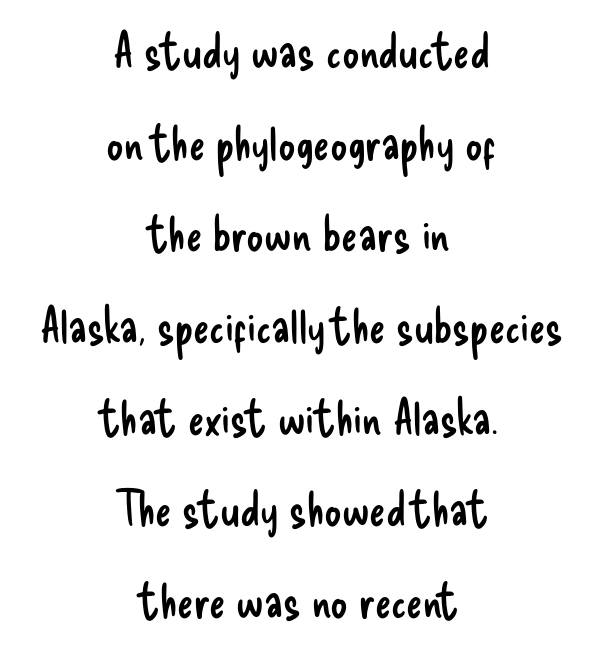
The image shows 48 px regular-weight, condensed sans-serif type, upright; set centered, loose line spacing (1.91x), normal letter spacing, not underlined; low stroke contrast and a small x-height.
